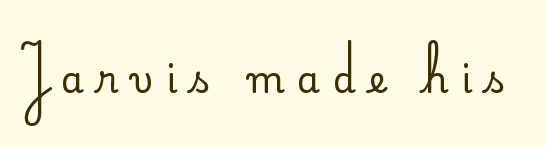
Weight: in the light-to-regular range. Upright lettering throughout. The letters advance in unequal steps, a hallmark of proportional type. Quick note: underline off.
